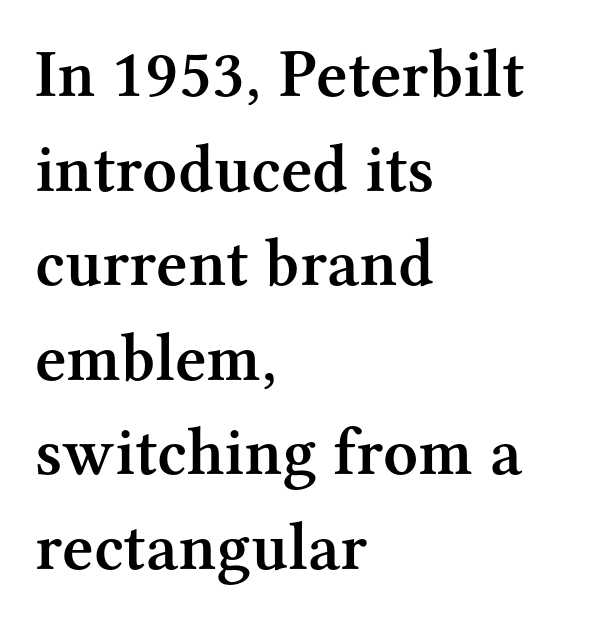
Q: Is the text bold? A: Semi-bold.
Q: Is the text italic (slanted)? A: No, it is upright.
Q: Is the typeface a serif or a sans-serif typeface? A: Serif.
Q: Is the text underlined? A: No.
Q: How is the paragraph aligned? A: Left-aligned.
Q: Is the spacing between letters normal or unusually wide? A: Normal.
Q: Is the spacing between lines tight, normal or loose? A: Normal.
Q: Width (condensed, normal, or wide)? A: Normal.
Q: Stroke contrast? A: Medium.
Q: x-height? A: Medium.
Q: Monospaced? A: No.
